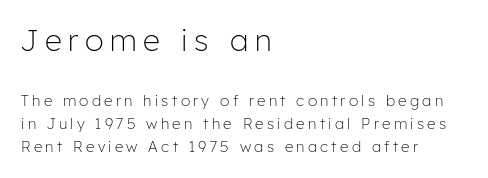
Q: Is the text bold? A: No.
Q: Is the text italic (slanted)? A: No, it is upright.
Q: Is the typeface a serif or a sans-serif typeface? A: Sans-serif.
Q: Is the text underlined? A: No.
Q: How is the paragraph aligned? A: Left-aligned.
Q: Is the spacing between letters normal or unusually wide? A: Unusually wide.
Q: Is the spacing between lines tight, normal or loose? A: Normal.
Q: Which block of text is set in a larger size, the first (top) or the second (bottom)? A: The first (top) one.
Q: Width (condensed, normal, or wide)? A: Normal.
Q: Stroke contrast? A: Low.
Q: x-height? A: Medium.
Q: Monospaced? A: No.
